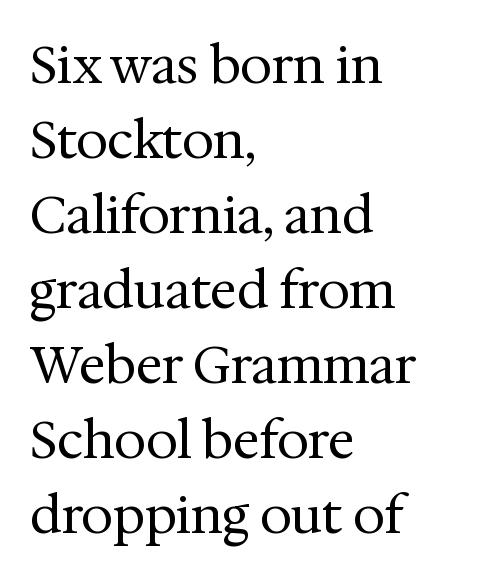
The image shows 51 px regular-weight serif type, upright; set left-aligned, normal line spacing (1.47x), normal letter spacing, not underlined; medium stroke contrast and a medium x-height.
